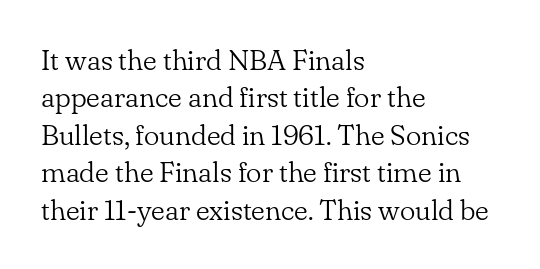
The image shows 29 px light serif type, upright; set left-aligned, normal line spacing (1.29x), normal letter spacing, not underlined; low stroke contrast and a small x-height.
